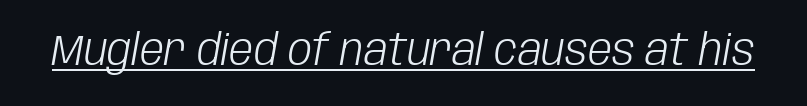
The rendering uses the underline text-decoration. The passage shown leans; its letterforms are oblique. Do the characters align in a grid? No, the font is proportional. A typesetter would call this zero additional tracking. This is not heavy type; no bold has been used.
